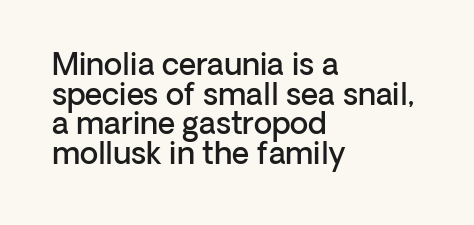
Style check: upright. Weight: semibold (demi). The typesetter chose a ragged-right arrangement here. Does the type have serifs? No, each stem ends abruptly. Check the space under the baseline: it is left empty. The passage shown is typed in a proportional face where columns would drift.
